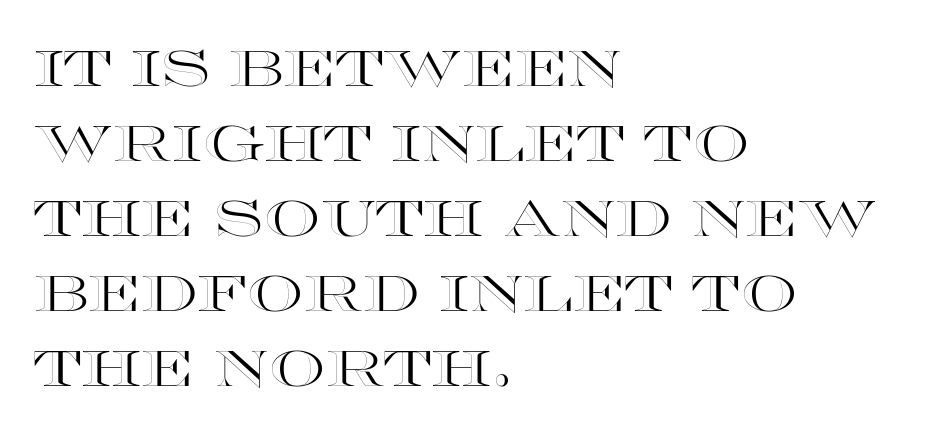
Q: Is the text italic (slanted)? A: No, it is upright.
Q: Is the text underlined? A: No.
Q: How is the paragraph aligned? A: Left-aligned.
Q: Is the spacing between letters normal or unusually wide? A: Normal.
Q: Is the spacing between lines tight, normal or loose? A: Normal.
Q: Width (condensed, normal, or wide)? A: Wide.
Q: x-height? A: Large.
Q: Monospaced? A: No.
